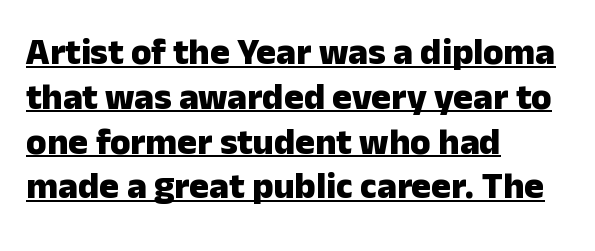
The characters look thick and weighty, a clear bold. Observe the ordinary spacing: letters are neighbours, not strangers. Each letter keeps its own natural width here, so spacing adapts to shape. This rendering employs a face without finishing strokes, i.e., a sans-serif. In designer terms, the underline attribute is active on this setting.
